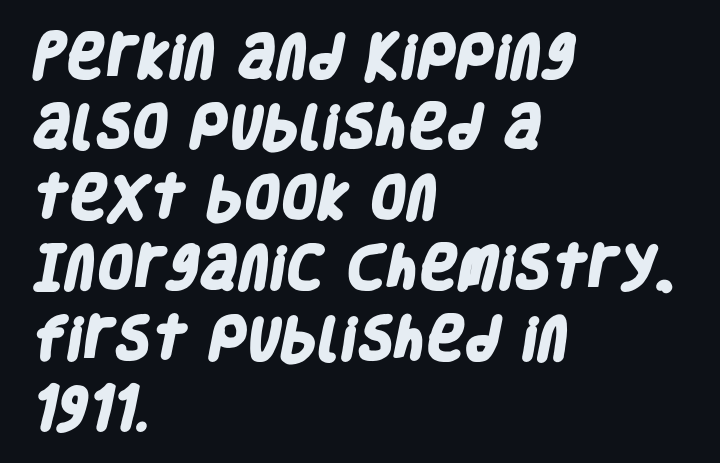
Q: Is the text bold? A: Yes.
Q: Is the typeface a serif or a sans-serif typeface? A: Sans-serif.
Q: Is the text underlined? A: No.
Q: How is the paragraph aligned? A: Left-aligned.
Q: Is the spacing between letters normal or unusually wide? A: Normal.
Q: Is the spacing between lines tight, normal or loose? A: Normal.
Q: Width (condensed, normal, or wide)? A: Condensed.
Q: Stroke contrast? A: Low.
Q: x-height? A: Large.
Q: Monospaced? A: No.
